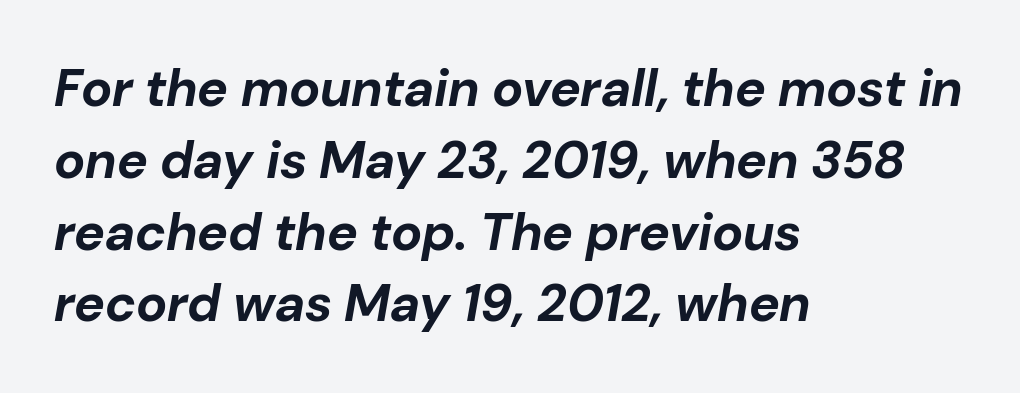
The image shows 52 px bold type, italic (leaning right); set left-aligned, normal line spacing (1.38x), normal letter spacing, not underlined; low stroke contrast and a medium x-height.
